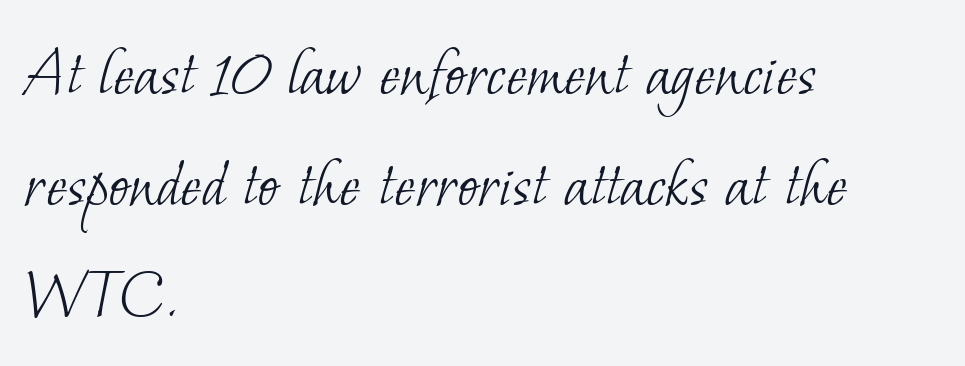
The image shows 71 px light serif type; set left-aligned, normal line spacing (1.56x), normal letter spacing, not underlined; low stroke contrast and a small x-height.
